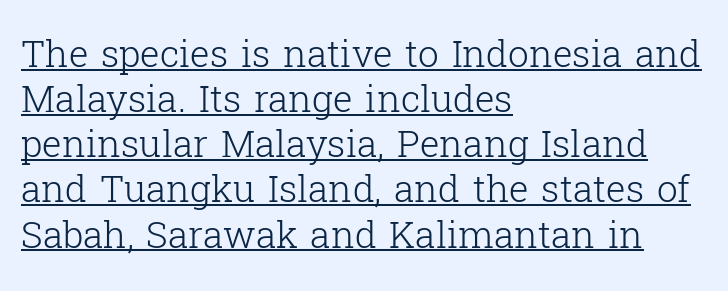
The image shows 37 px light serif type, upright; set left-aligned, line spacing 1.22x, normal letter spacing, underlined; low stroke contrast and a medium x-height.
